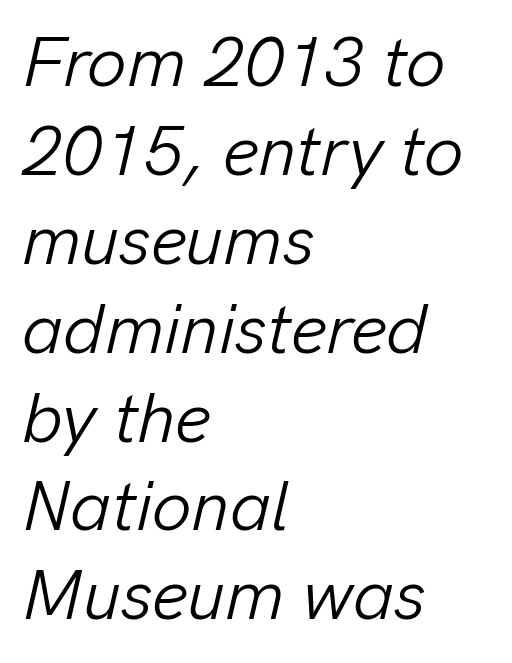
Q: Is the text bold? A: No.
Q: Is the text italic (slanted)? A: Yes, it leans right by about 13 degrees.
Q: Is the text underlined? A: No.
Q: How is the paragraph aligned? A: Left-aligned.
Q: Is the spacing between letters normal or unusually wide? A: Normal.
Q: Is the spacing between lines tight, normal or loose? A: Normal.
Q: Width (condensed, normal, or wide)? A: Normal.
Q: Stroke contrast? A: Low.
Q: x-height? A: Medium.
Q: Monospaced? A: No.
